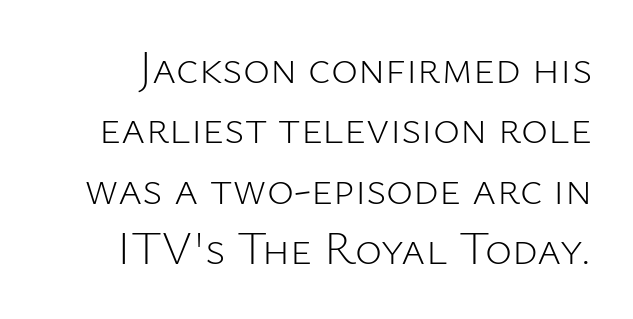
Q: Is the text bold? A: No.
Q: Is the text italic (slanted)? A: No, it is upright.
Q: Is the typeface a serif or a sans-serif typeface? A: Sans-serif.
Q: Is the text underlined? A: No.
Q: Is the spacing between letters normal or unusually wide? A: Normal.
Q: Is the spacing between lines tight, normal or loose? A: Normal.
Q: Width (condensed, normal, or wide)? A: Normal.
Q: Stroke contrast? A: Low.
Q: x-height? A: Medium.
Q: Monospaced? A: No.
